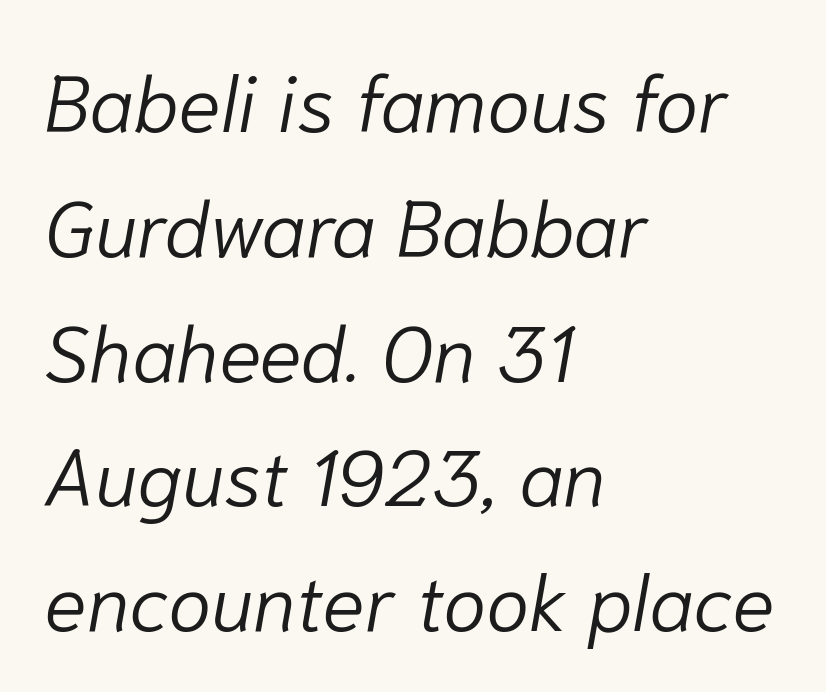
Q: Is the text bold? A: No.
Q: Is the text italic (slanted)? A: Yes, it leans right by about 10 degrees.
Q: Is the text underlined? A: No.
Q: How is the paragraph aligned? A: Left-aligned.
Q: Is the spacing between letters normal or unusually wide? A: Normal.
Q: Is the spacing between lines tight, normal or loose? A: Normal.
Q: Width (condensed, normal, or wide)? A: Normal.
Q: Stroke contrast? A: Low.
Q: x-height? A: Medium.
Q: Monospaced? A: No.
